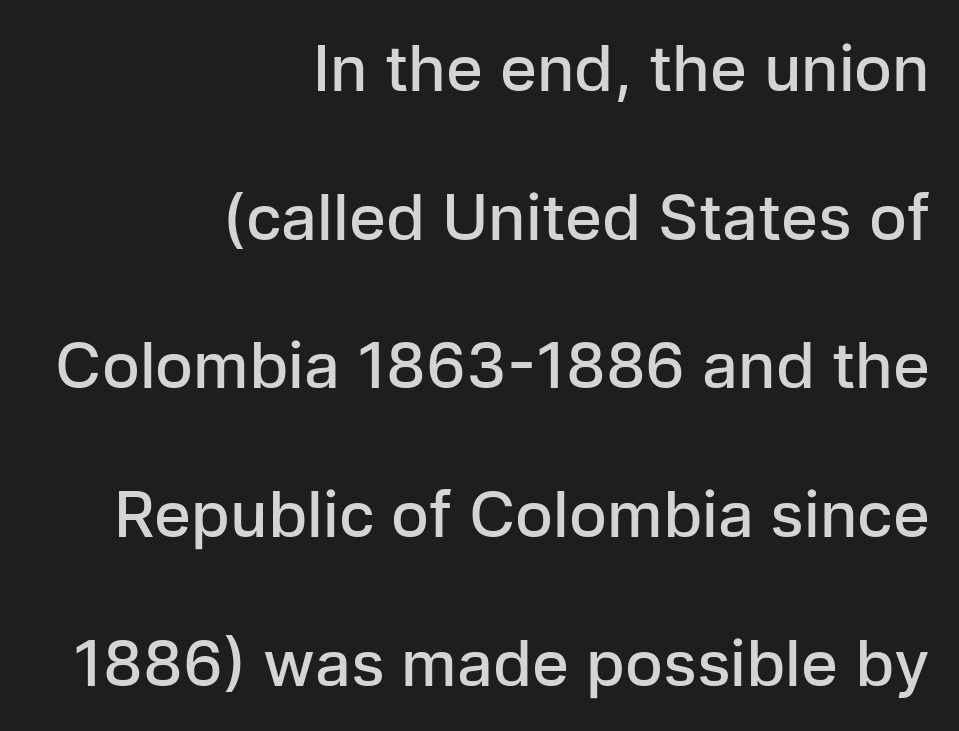
These lines carry some extra weight — a demibold, not a full bold. The paragraph shown leans on its right margin. Tracking value appears to be zero — textbook default spacing. Beneath every word, the page is bare. The designer dialed line spacing up above the default. The designer went with a sans here, leaving each stem footless.
